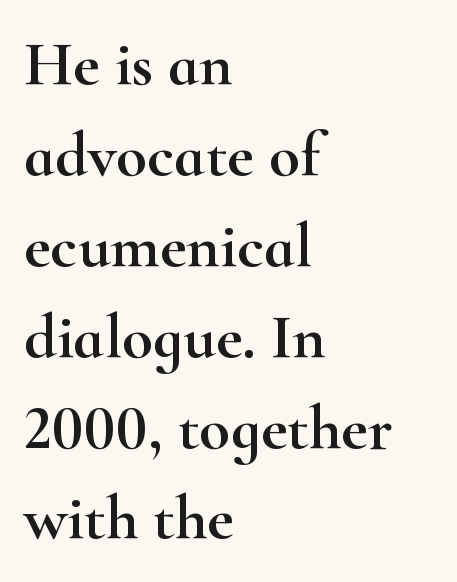
Q: Is the text italic (slanted)? A: No, it is upright.
Q: Is the typeface a serif or a sans-serif typeface? A: Serif.
Q: Is the text underlined? A: No.
Q: How is the paragraph aligned? A: Left-aligned.
Q: Is the spacing between letters normal or unusually wide? A: Normal.
Q: Is the spacing between lines tight, normal or loose? A: Normal.
Q: Width (condensed, normal, or wide)? A: Wide.
Q: Stroke contrast? A: High.
Q: x-height? A: Small.
Q: Monospaced? A: No.
